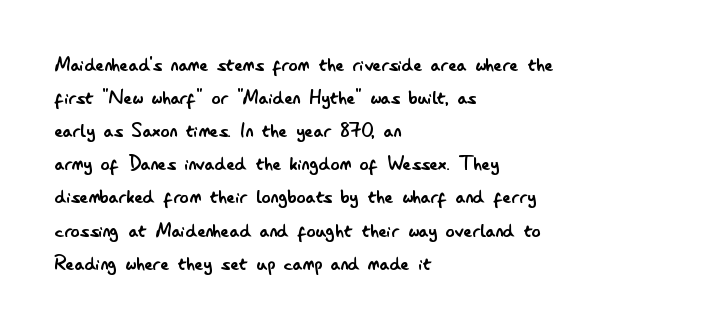
The image shows 23 px text type, upright; set left-aligned, normal line spacing (1.44x), normal letter spacing, not underlined.
